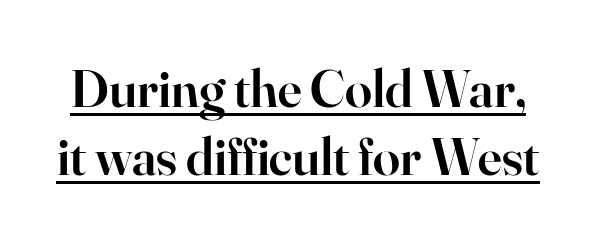
Nothing unusual about the tracking: characters are spaced as the font intends. Summary of weight: moderately heavy, a semibold. In terms of letterform style, serifs are clearly present. Horizontal bands of white between lines are of average thickness.
